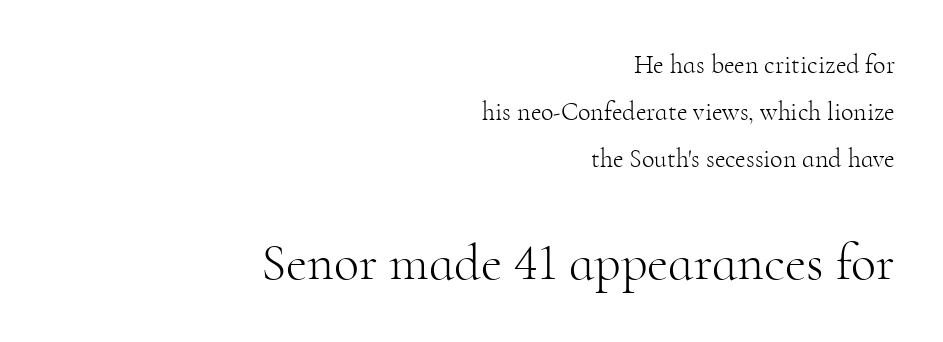
Q: Is the text bold? A: No.
Q: Is the text italic (slanted)? A: No, it is upright.
Q: Is the typeface a serif or a sans-serif typeface? A: Serif.
Q: Is the text underlined? A: No.
Q: How is the paragraph aligned? A: Right-aligned.
Q: Is the spacing between letters normal or unusually wide? A: Normal.
Q: Which block of text is set in a larger size, the first (top) or the second (bottom)? A: The second (bottom) one.
Q: Width (condensed, normal, or wide)? A: Normal.
Q: Stroke contrast? A: High.
Q: x-height? A: Small.
Q: Monospaced? A: No.
